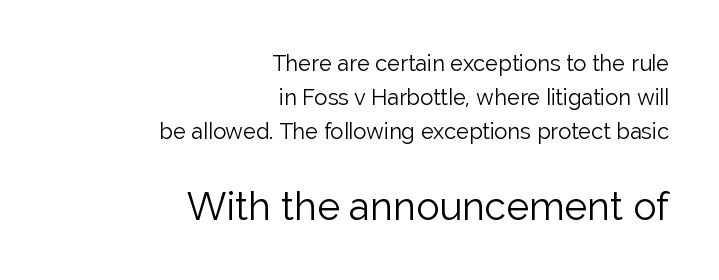
The image shows 39 px light sans-serif type, upright; set right-aligned, normal line spacing (1.54x), normal letter spacing, not underlined; the second (bottom) block is 1.77x larger; low stroke contrast and a medium x-height.
